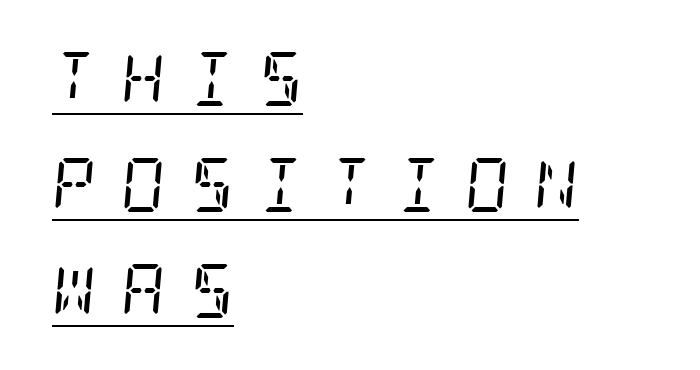
The axis of the letterforms is tilted away from vertical. Are there feet on the stems? There are — it's a serif. Between one letter and the next there's a generous, obvious gap. The space between consecutive lines is lavish.
